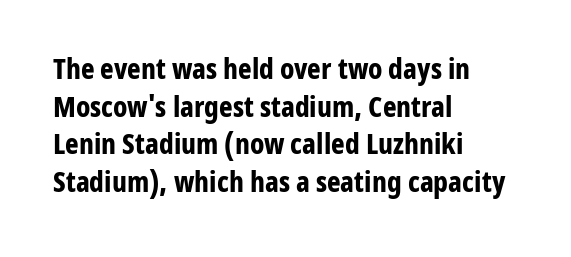
{"serif": "no", "italic": "no", "bold": "yes", "weight": "bold", "width": "condensed", "stroke_contrast": "low", "x_height": "medium", "monospaced": "no", "underline": "no", "align": "left", "line_spacing": "normal", "line_spacing_ratio": 1.3, "letter_spacing": "normal", "letter_spacing_em": 0.0, "glyph_px": 29}
